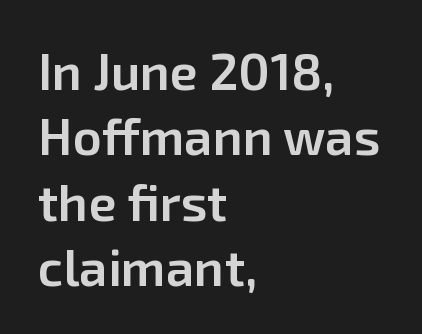
The image shows 51 px semibold sans-serif type, upright; set left-aligned, normal line spacing (1.28x), normal letter spacing, not underlined; low stroke contrast and a medium x-height.
